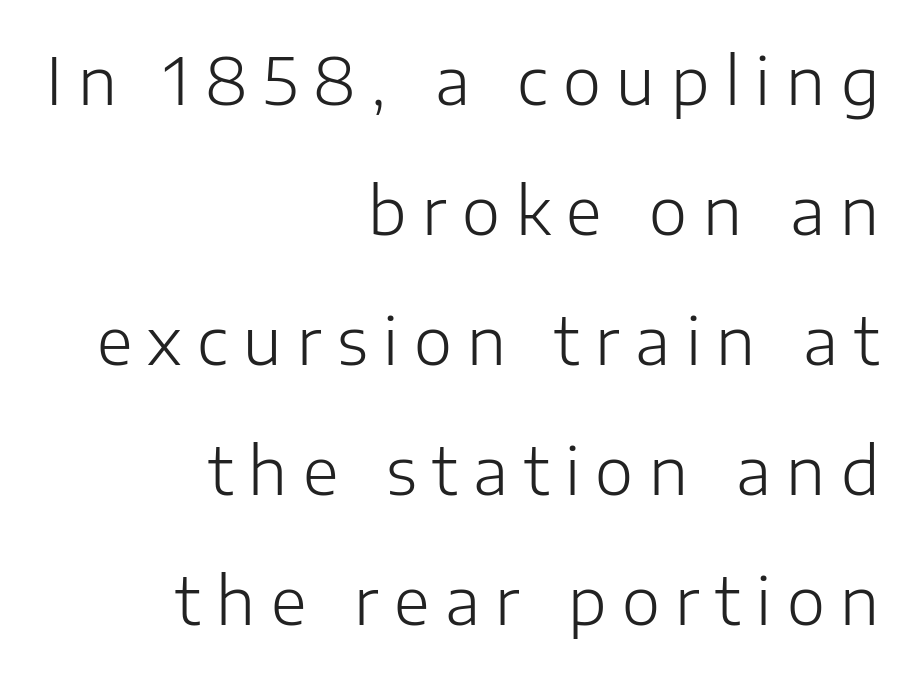
Q: Is the text bold? A: No.
Q: Is the text italic (slanted)? A: No, it is upright.
Q: Is the typeface a serif or a sans-serif typeface? A: Sans-serif.
Q: Is the text underlined? A: No.
Q: How is the paragraph aligned? A: Right-aligned.
Q: Is the spacing between letters normal or unusually wide? A: Unusually wide.
Q: Is the spacing between lines tight, normal or loose? A: Loose.
Q: Width (condensed, normal, or wide)? A: Normal.
Q: Stroke contrast? A: Low.
Q: x-height? A: Medium.
Q: Monospaced? A: No.
